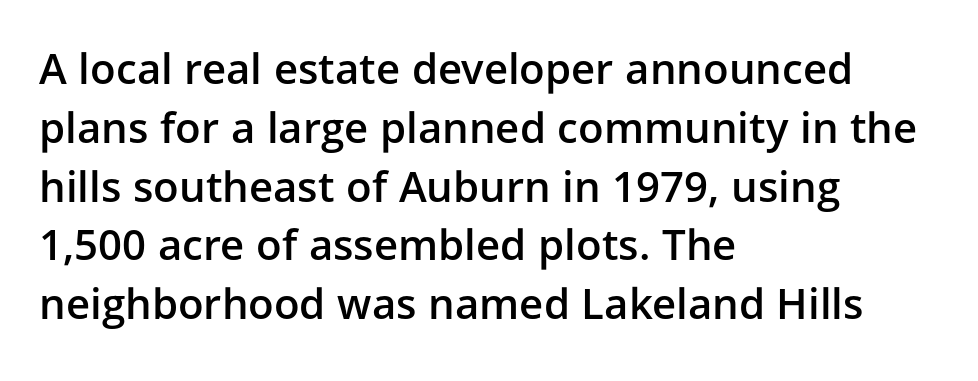
The ragged edge is on the right, which tells us the setting is flush left. How heavy is the stroke? Medium-heavy — a semibold, shy of bold. Character widths vary here, with narrow letters taking less room than wide ones. Vertically, the passage feels balanced, rows spaced as you'd expect. Is this a sans? Yes — the strokes have no serifs.
